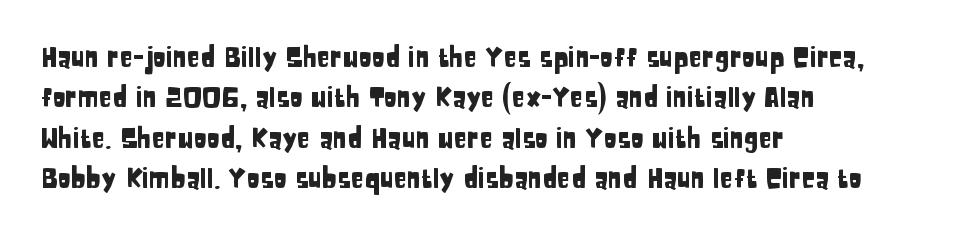
Q: Is the text italic (slanted)? A: No, it is upright.
Q: Is the text underlined? A: No.
Q: How is the paragraph aligned? A: Left-aligned.
Q: Is the spacing between letters normal or unusually wide? A: Normal.
Q: Is the spacing between lines tight, normal or loose? A: Normal.
